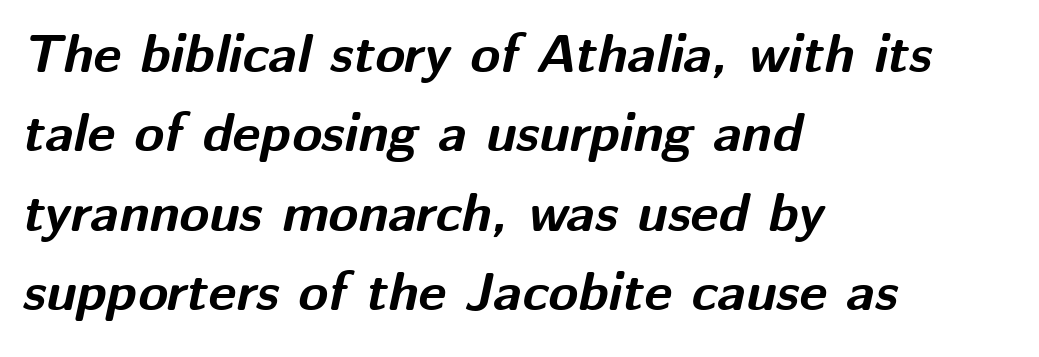
Q: Is the text bold? A: Yes.
Q: Is the text italic (slanted)? A: Yes, it leans right by about 12 degrees.
Q: Is the text underlined? A: No.
Q: How is the paragraph aligned? A: Left-aligned.
Q: Is the spacing between letters normal or unusually wide? A: Normal.
Q: Is the spacing between lines tight, normal or loose? A: Normal.
Q: Width (condensed, normal, or wide)? A: Normal.
Q: Stroke contrast? A: Medium.
Q: x-height? A: Medium.
Q: Monospaced? A: No.
